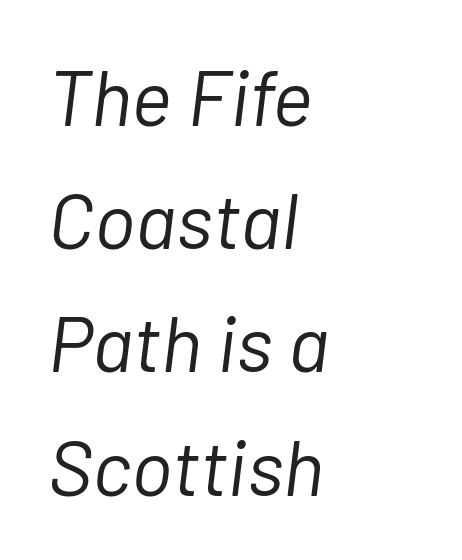
The image shows 78 px light type, italic (leaning right); set left-aligned, normal line spacing (1.58x), normal letter spacing, not underlined; low stroke contrast and a medium x-height.
